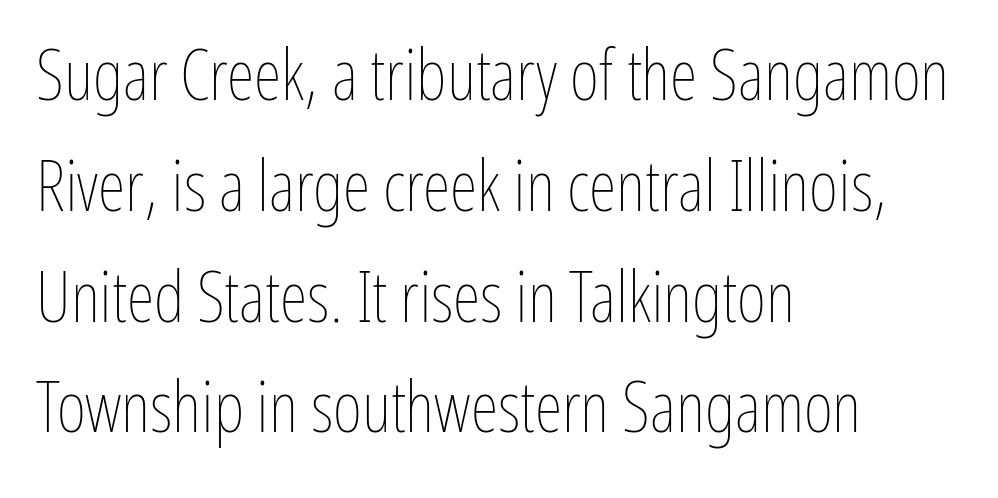
{"italic": "no", "bold": "no", "weight": "thin", "width": "condensed", "stroke_contrast": "low", "x_height": "medium", "monospaced": "no", "underline": "no", "align": "left", "line_spacing": "normal", "line_spacing_ratio": 1.56, "letter_spacing": "normal", "letter_spacing_em": 0.0, "glyph_px": 71}
